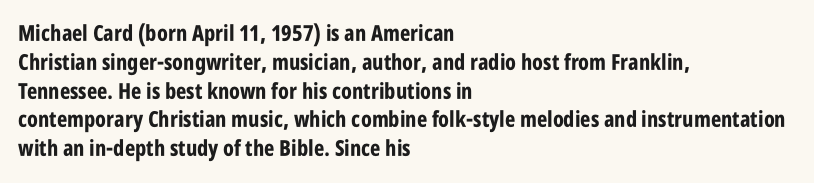
{"italic": "no", "bold": "yes", "underline": "no", "align": "left", "line_spacing": "normal", "line_spacing_ratio": 1.31, "letter_spacing": "normal", "letter_spacing_em": 0.0, "glyph_px": 22}
